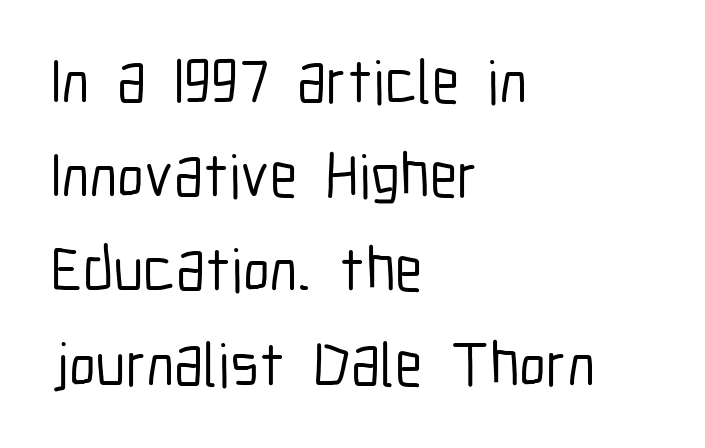
If you measured baseline to baseline, you'd find a middling distance. All the whitespace from short lines collects on the right. Check the space under the baseline: it is left empty. Do the characters align in a grid? No, the font is proportional. I'd call this a sans setting — the letters go barefoot.
